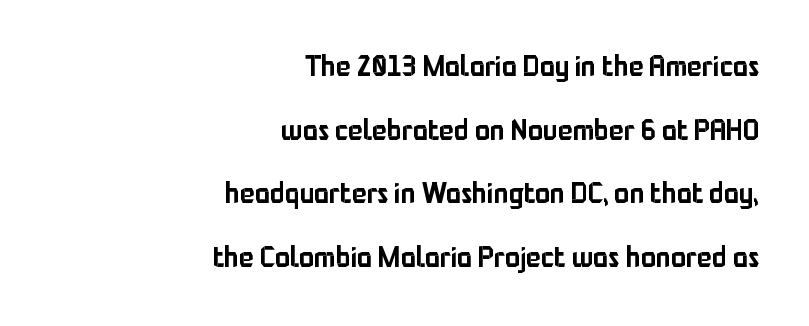
{"serif": "no", "italic": "no", "width": "normal", "stroke_contrast": "low", "x_height": "medium", "monospaced": "no", "underline": "no", "align": "right", "line_spacing": "loose", "line_spacing_ratio": 2.27, "letter_spacing": "normal", "letter_spacing_em": 0.0, "glyph_px": 28}
